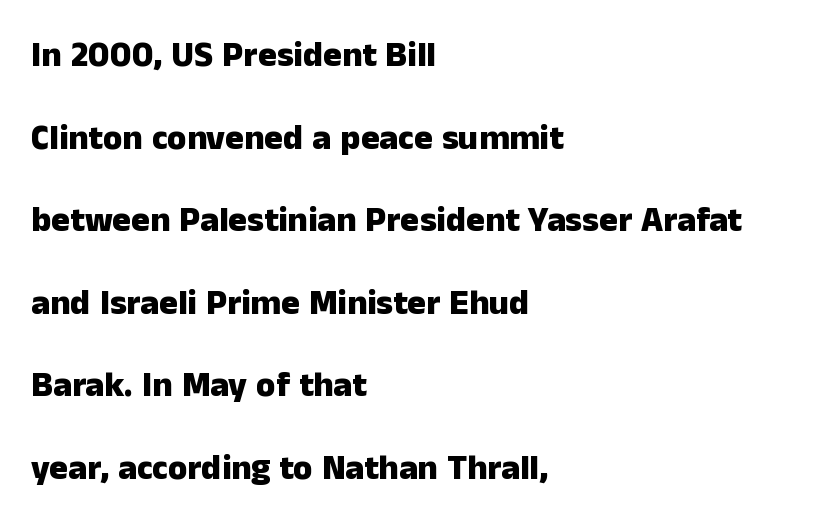
The image shows 35 px heavy sans-serif type, upright; set left-aligned, loose line spacing (2.36x), normal letter spacing, not underlined; low stroke contrast and a medium x-height.
